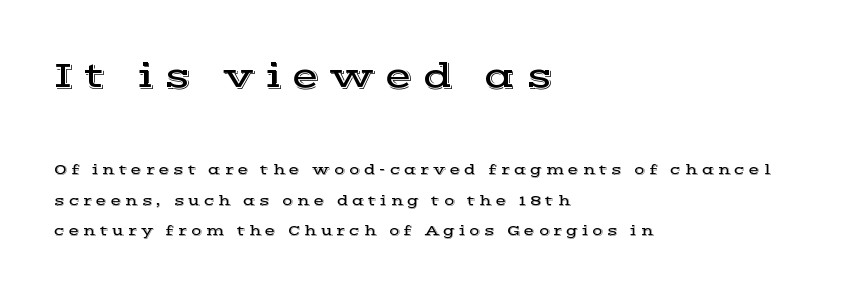
One-word summary of the alignment: left. What kind of face is this? One with serifs. Plain, unruled lines of type. Honestly, the rows look like they've been pulled way apart.
